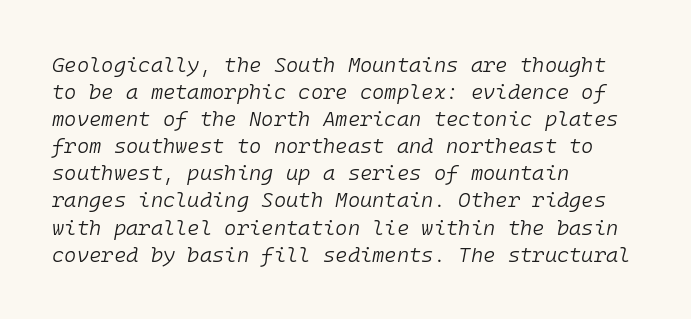
Casual observation: everything's shoved over to the left. These lines keep a tight, regular rhythm from letter to letter. Reading down the column, the eye jumps a familiar distance to each next line. The words here are not underlined.
